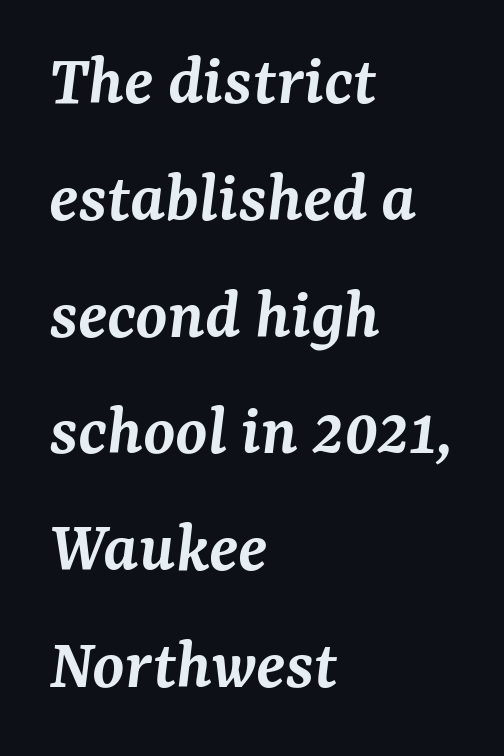
A somewhat darkened texture: the type is semibold rather than bold. Evenly set lines give the paragraph a standard silhouette. The line texture is even and compact thanks to regular tracking. The type family on display is of the serif kind. You could not count columns in this text — the font is proportionally spaced.
